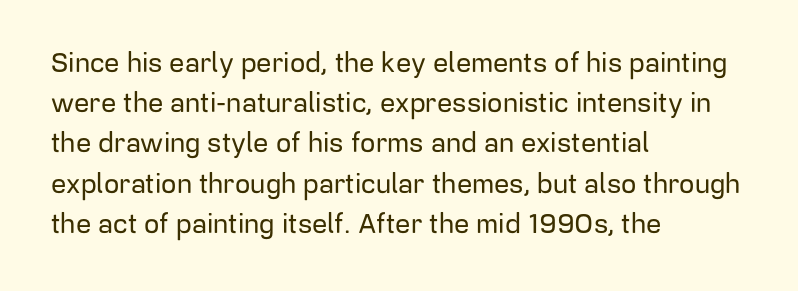
Q: Is the text italic (slanted)? A: No, it is upright.
Q: Is the text underlined? A: No.
Q: How is the paragraph aligned? A: Left-aligned.
Q: Is the spacing between letters normal or unusually wide? A: Normal.
Q: Is the spacing between lines tight, normal or loose? A: Normal.
